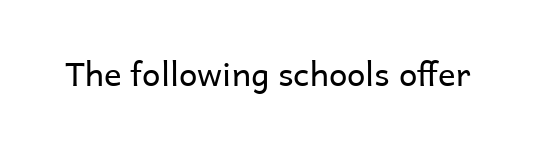
What stands out about the letter spacing? Nothing — it is the standard amount. Quick note: not italic, upright. Just letters on the line, the space beneath them empty. This is not heavy type; no bold has been used. Grotesque or geometric, the face here clearly has no serifs.
